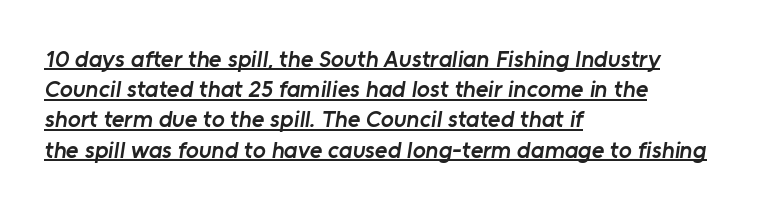
{"bold": "semi", "underline": "yes", "align": "left", "line_spacing": "normal", "line_spacing_ratio": 1.26, "letter_spacing": "normal", "letter_spacing_em": 0.0, "glyph_px": 24}
